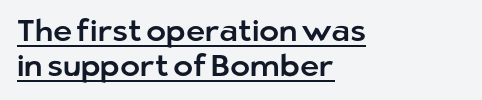
Q: Is the text italic (slanted)? A: No, it is upright.
Q: Is the typeface a serif or a sans-serif typeface? A: Sans-serif.
Q: Is the text underlined? A: Yes.
Q: How is the paragraph aligned? A: Left-aligned.
Q: Is the spacing between letters normal or unusually wide? A: Normal.
Q: Width (condensed, normal, or wide)? A: Normal.
Q: Stroke contrast? A: Low.
Q: x-height? A: Medium.
Q: Monospaced? A: No.
